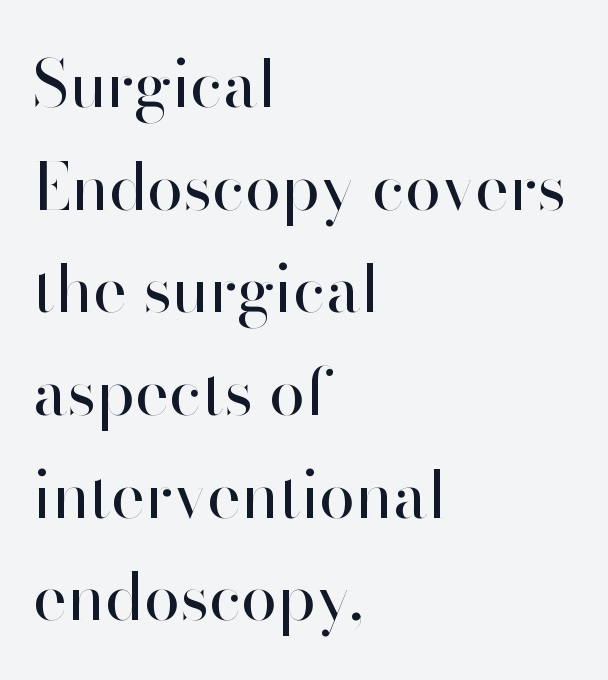
The image shows 65 px regular-weight sans-serif type, upright; set left-aligned, normal line spacing (1.58x), normal letter spacing, not underlined; high stroke contrast and a small x-height.
